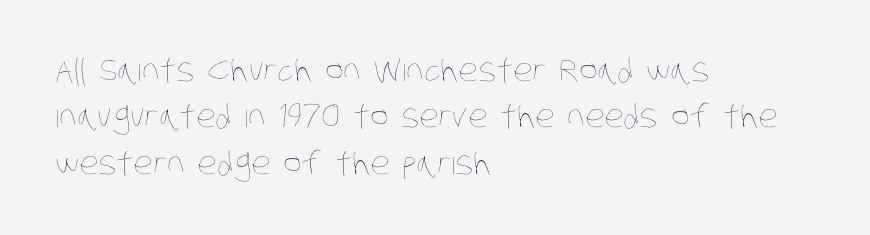
{"bold": "no", "weight": "thin", "width": "condensed", "stroke_contrast": "low", "x_height": "large", "monospaced": "no", "underline": "no", "align": "left", "line_spacing": "normal", "line_spacing_ratio": 1.5, "letter_spacing": "normal", "letter_spacing_em": 0.0, "glyph_px": 31}
